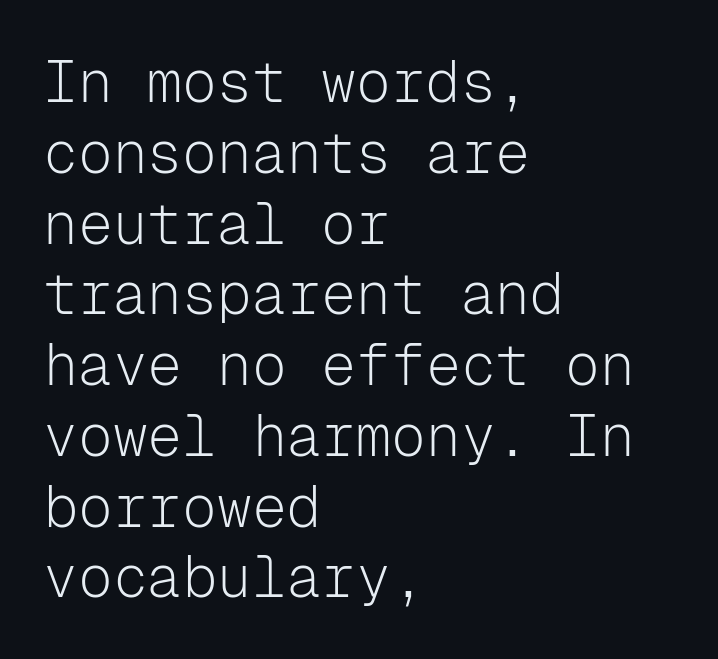
{"serif": "no", "italic": "no", "bold": "no", "weight": "light", "width": "normal", "stroke_contrast": "low", "x_height": "medium", "monospaced": "yes", "underline": "no", "align": "left", "line_spacing_ratio": 1.22, "letter_spacing": "normal", "letter_spacing_em": 0.0, "glyph_px": 58}
